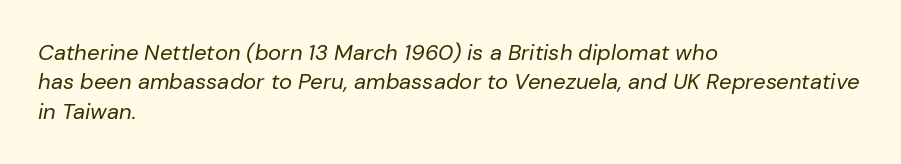
Q: Is the text bold? A: No.
Q: Is the text italic (slanted)? A: Yes, it leans right by about 10 degrees.
Q: Is the text underlined? A: No.
Q: How is the paragraph aligned? A: Left-aligned.
Q: Is the spacing between letters normal or unusually wide? A: Normal.
Q: Is the spacing between lines tight, normal or loose? A: Normal.
